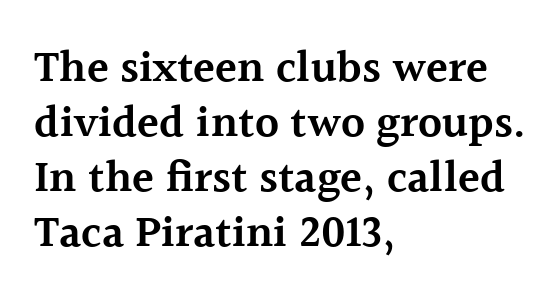
Q: Is the text bold? A: Semi-bold.
Q: Is the text italic (slanted)? A: No, it is upright.
Q: Is the typeface a serif or a sans-serif typeface? A: Serif.
Q: Is the text underlined? A: No.
Q: How is the paragraph aligned? A: Left-aligned.
Q: Is the spacing between letters normal or unusually wide? A: Normal.
Q: Width (condensed, normal, or wide)? A: Normal.
Q: x-height? A: Medium.
Q: Monospaced? A: No.
